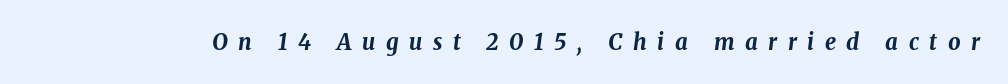
Q: Is the text bold? A: Yes.
Q: Is the text italic (slanted)? A: Yes, it leans right by about 8 degrees.
Q: Is the text underlined? A: No.
Q: Is the spacing between letters normal or unusually wide? A: Unusually wide.
